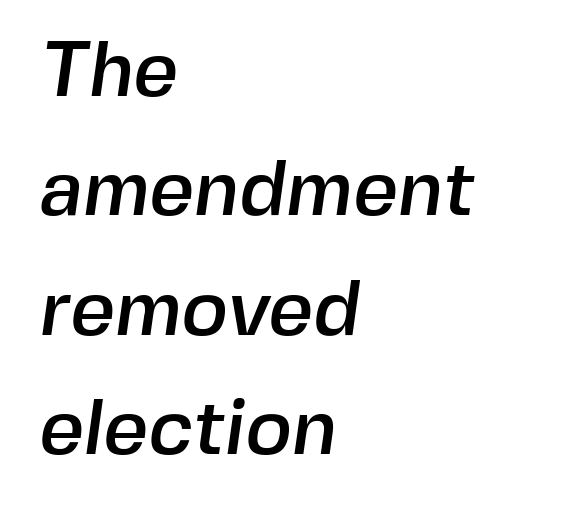
Short note: letters normally spaced. Rule under the text: the space is simply empty. Does the copy run flush right? No — it runs flush left. A typesetter would call this proportional, since set widths differ per character.
